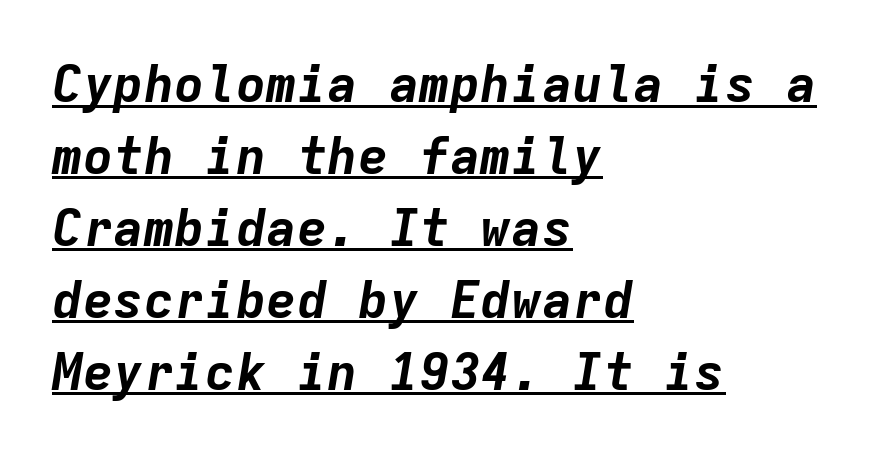
{"italic": "yes", "lean": "right", "slant_degrees": 9, "bold": "yes", "weight": "bold", "width": "normal", "stroke_contrast": "low", "x_height": "medium", "monospaced": "yes", "underline": "yes", "align": "left", "line_spacing": "normal", "line_spacing_ratio": 1.41, "letter_spacing": "normal", "letter_spacing_em": 0.0, "glyph_px": 51}
